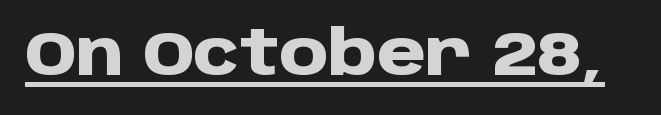
The image shows 62 px heavy sans-serif type, upright; set normal letter spacing, underlined; low stroke contrast and a large x-height.
